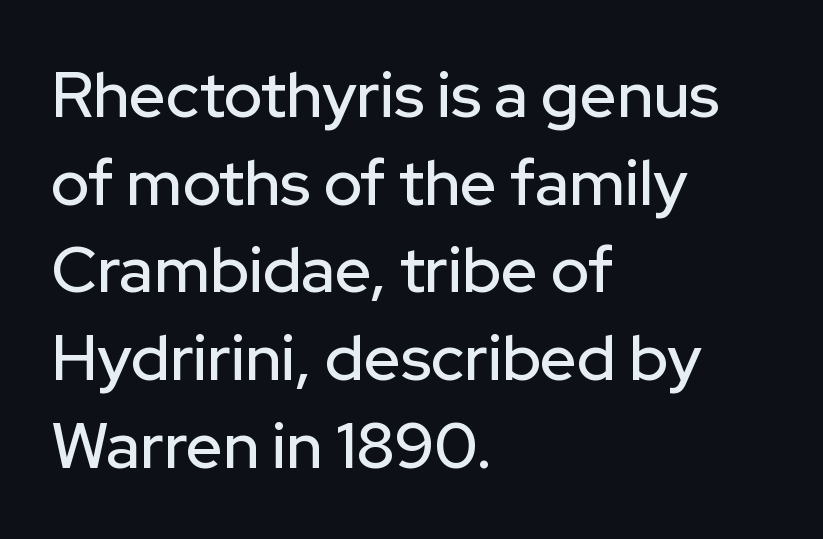
{"serif": "no", "italic": "no", "width": "normal", "stroke_contrast": "low", "x_height": "medium", "monospaced": "no", "underline": "no", "align": "left", "line_spacing": "normal", "line_spacing_ratio": 1.37, "letter_spacing": "normal", "letter_spacing_em": 0.0, "glyph_px": 64}
